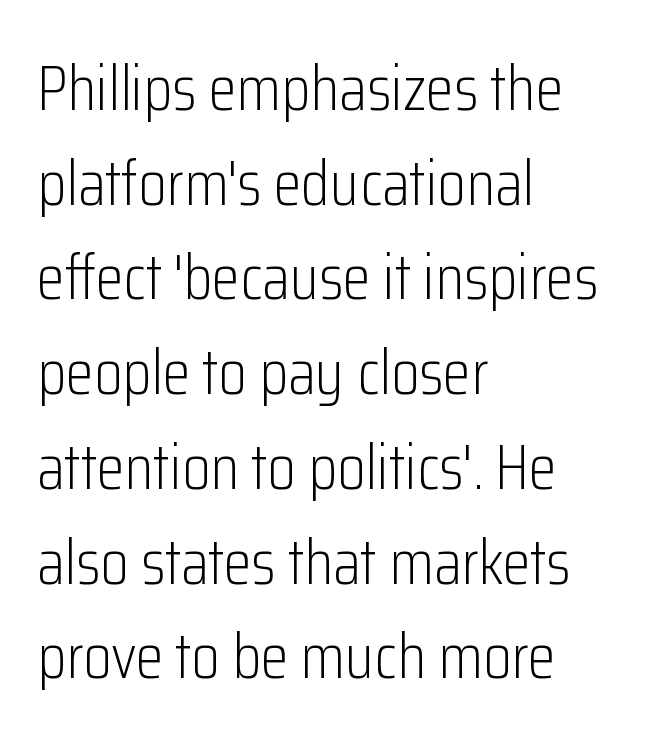
The image shows 64 px light, condensed sans-serif type, upright; set left-aligned, normal line spacing (1.48x), normal letter spacing, not underlined; low stroke contrast and a medium x-height.
